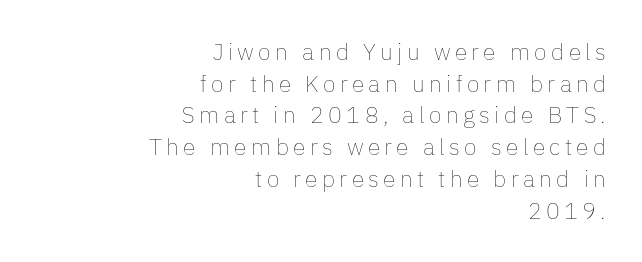
The image shows 23 px text type, upright; set right-aligned, normal line spacing (1.38x), not underlined.
